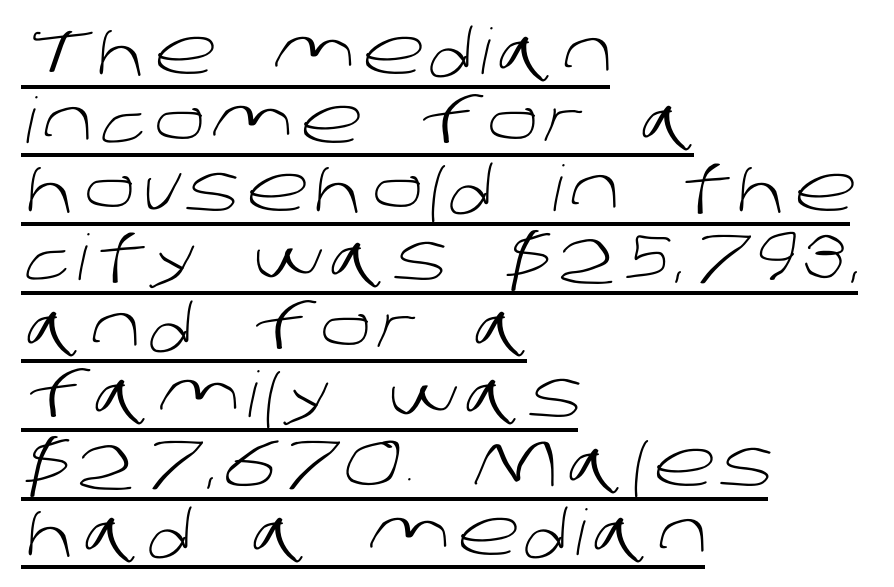
The image shows 63 px light sans-serif type; set left-aligned, tight line spacing (1.09x), underlined; low stroke contrast and a large x-height.
